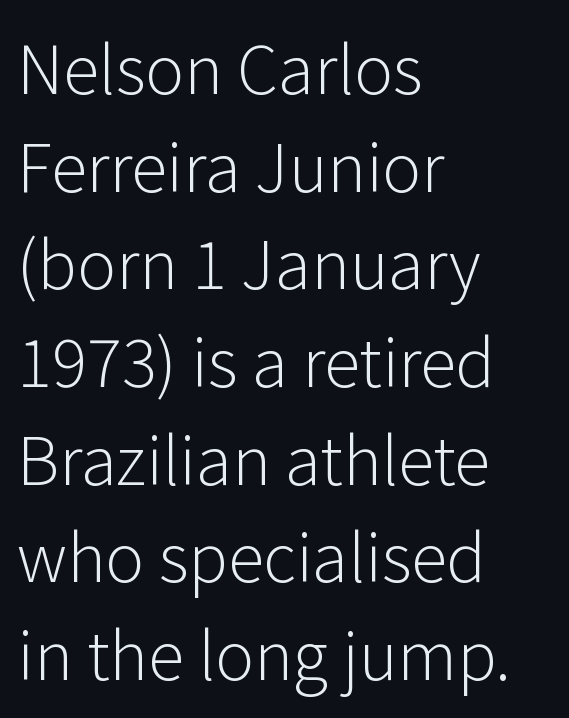
{"serif": "no", "italic": "no", "bold": "no", "weight": "light", "width": "normal", "stroke_contrast": "low", "x_height": "medium", "monospaced": "no", "underline": "no", "align": "left", "line_spacing": "normal", "line_spacing_ratio": 1.48, "letter_spacing": "normal", "letter_spacing_em": 0.0, "glyph_px": 66}
